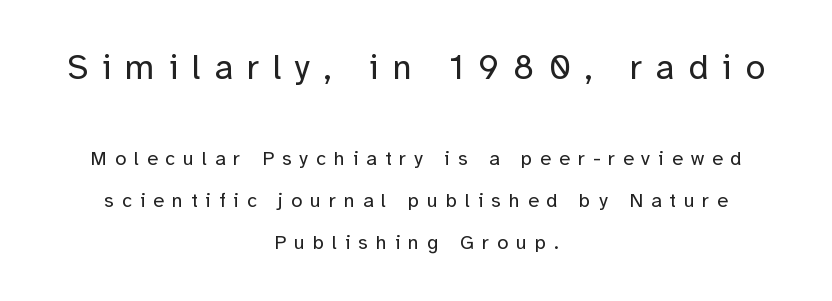
Q: Is the text bold? A: No.
Q: Is the text italic (slanted)? A: No, it is upright.
Q: Is the typeface a serif or a sans-serif typeface? A: Sans-serif.
Q: Is the text underlined? A: No.
Q: How is the paragraph aligned? A: Centered.
Q: Is the spacing between letters normal or unusually wide? A: Unusually wide.
Q: Is the spacing between lines tight, normal or loose? A: Loose.
Q: Which block of text is set in a larger size, the first (top) or the second (bottom)? A: The first (top) one.
Q: Width (condensed, normal, or wide)? A: Normal.
Q: Stroke contrast? A: Low.
Q: x-height? A: Medium.
Q: Monospaced? A: No.
